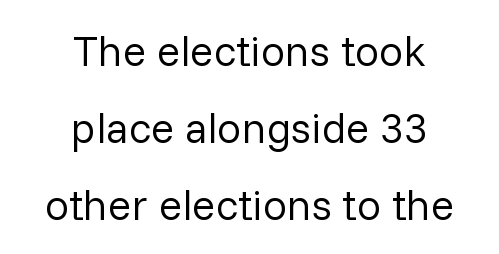
Q: Is the text bold? A: No.
Q: Is the text italic (slanted)? A: No, it is upright.
Q: Is the typeface a serif or a sans-serif typeface? A: Sans-serif.
Q: Is the text underlined? A: No.
Q: How is the paragraph aligned? A: Centered.
Q: Is the spacing between letters normal or unusually wide? A: Normal.
Q: Width (condensed, normal, or wide)? A: Normal.
Q: Stroke contrast? A: Low.
Q: x-height? A: Medium.
Q: Monospaced? A: No.
